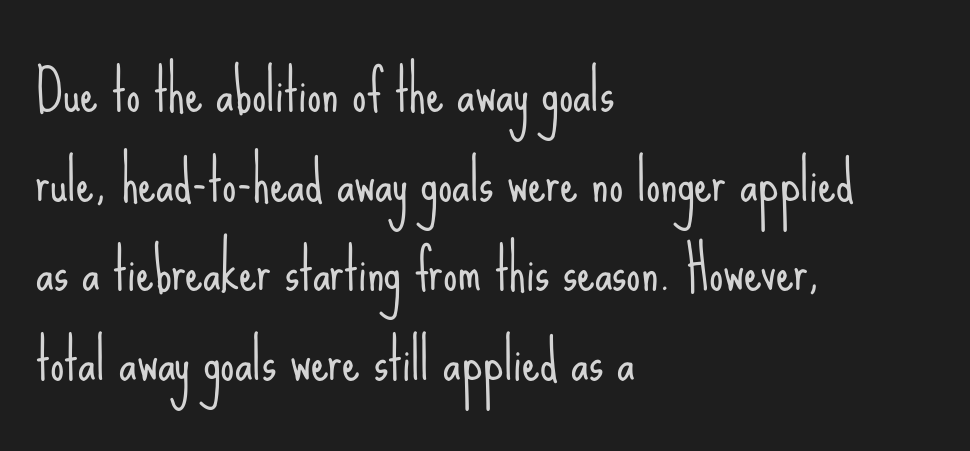
Q: Is the text bold? A: No.
Q: Is the text italic (slanted)? A: No, it is upright.
Q: Is the typeface a serif or a sans-serif typeface? A: Sans-serif.
Q: Is the text underlined? A: No.
Q: How is the paragraph aligned? A: Left-aligned.
Q: Is the spacing between letters normal or unusually wide? A: Normal.
Q: Is the spacing between lines tight, normal or loose? A: Normal.
Q: Width (condensed, normal, or wide)? A: Condensed.
Q: Stroke contrast? A: Low.
Q: x-height? A: Small.
Q: Monospaced? A: No.
